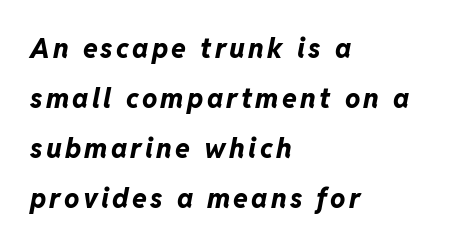
Q: Is the text bold? A: Yes.
Q: Is the text italic (slanted)? A: Yes, it leans right by about 11 degrees.
Q: Is the text underlined? A: No.
Q: How is the paragraph aligned? A: Left-aligned.
